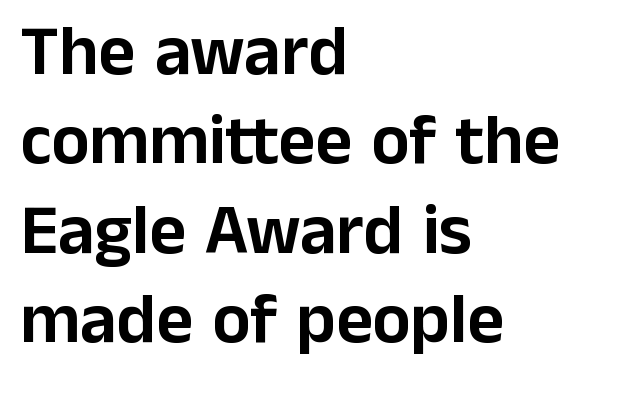
The image shows 71 px sans-serif type, upright; set left-aligned, normal line spacing (1.26x), normal letter spacing, not underlined; low stroke contrast and a medium x-height.
